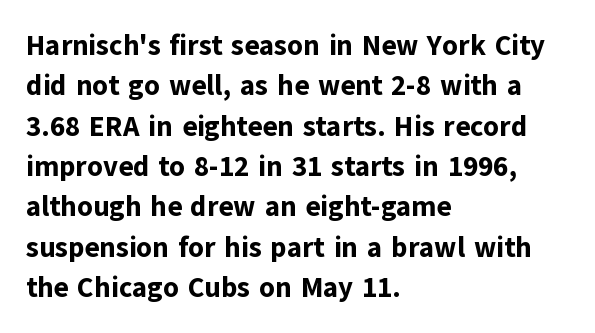
Q: Is the text bold? A: Yes.
Q: Is the text italic (slanted)? A: No, it is upright.
Q: Is the typeface a serif or a sans-serif typeface? A: Sans-serif.
Q: Is the text underlined? A: No.
Q: How is the paragraph aligned? A: Left-aligned.
Q: Is the spacing between letters normal or unusually wide? A: Normal.
Q: Is the spacing between lines tight, normal or loose? A: Normal.
Q: Width (condensed, normal, or wide)? A: Normal.
Q: Stroke contrast? A: Low.
Q: x-height? A: Medium.
Q: Monospaced? A: No.
